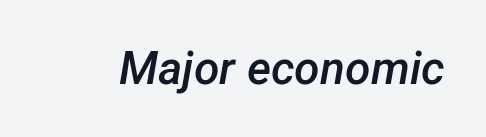
Slightly chunky letters — semibold, I'd say, not full bold. Bare-footed words on every line. Spacing verdict: proportional, widths tailored to each character. Italic: yes, the glyphs are oblique. The horizontal fit of the characters is conventional and even.
